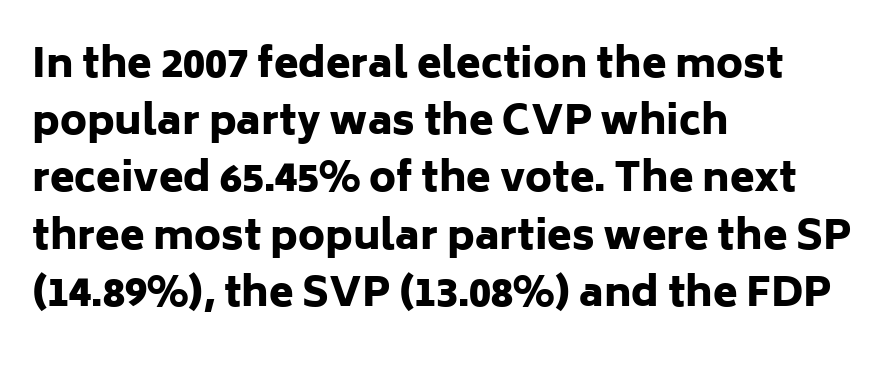
Q: Is the text bold? A: Yes.
Q: Is the text italic (slanted)? A: No, it is upright.
Q: Is the typeface a serif or a sans-serif typeface? A: Sans-serif.
Q: Is the text underlined? A: No.
Q: How is the paragraph aligned? A: Left-aligned.
Q: Is the spacing between letters normal or unusually wide? A: Normal.
Q: Is the spacing between lines tight, normal or loose? A: Normal.
Q: Width (condensed, normal, or wide)? A: Normal.
Q: Stroke contrast? A: Low.
Q: x-height? A: Medium.
Q: Monospaced? A: No.
